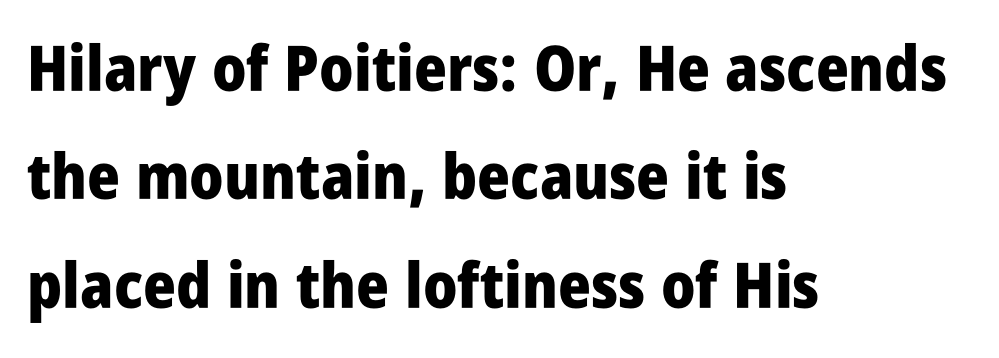
Q: Is the text bold? A: Yes.
Q: Is the text italic (slanted)? A: No, it is upright.
Q: Is the typeface a serif or a sans-serif typeface? A: Sans-serif.
Q: Is the text underlined? A: No.
Q: How is the paragraph aligned? A: Left-aligned.
Q: Is the spacing between letters normal or unusually wide? A: Normal.
Q: Width (condensed, normal, or wide)? A: Condensed.
Q: Stroke contrast? A: Low.
Q: x-height? A: Large.
Q: Monospaced? A: No.
